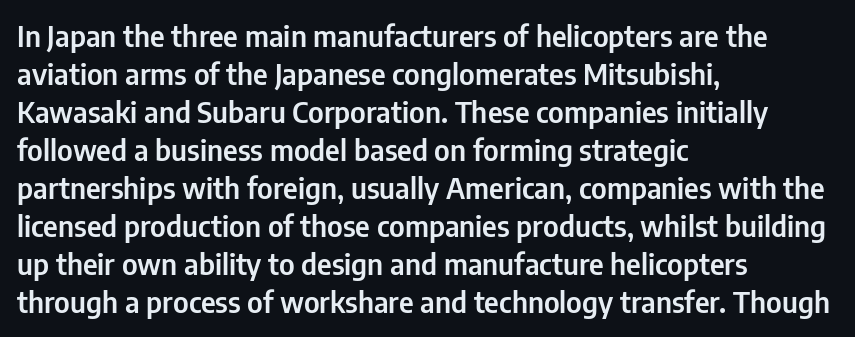
{"serif": "no", "italic": "no", "width": "condensed", "stroke_contrast": "low", "x_height": "medium", "monospaced": "no", "underline": "no", "align": "left", "line_spacing": "normal", "line_spacing_ratio": 1.31, "letter_spacing": "normal", "letter_spacing_em": 0.0, "glyph_px": 29}
